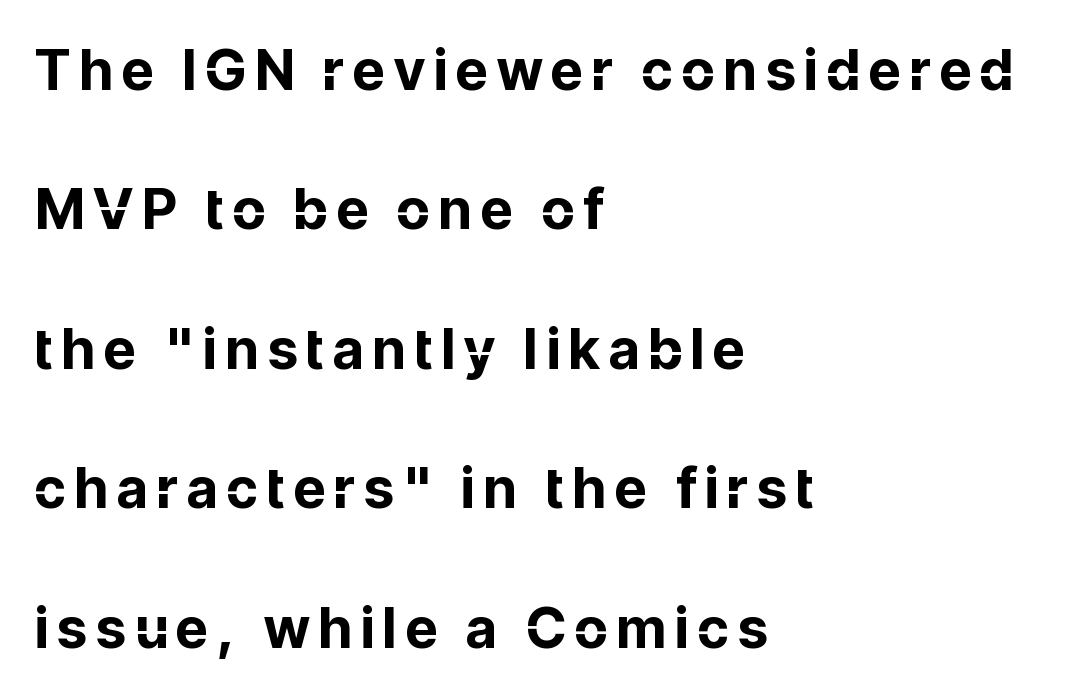
Q: Is the text bold? A: Yes.
Q: Is the text italic (slanted)? A: No, it is upright.
Q: Is the typeface a serif or a sans-serif typeface? A: Sans-serif.
Q: Is the text underlined? A: No.
Q: How is the paragraph aligned? A: Left-aligned.
Q: Is the spacing between lines tight, normal or loose? A: Loose.
Q: Width (condensed, normal, or wide)? A: Normal.
Q: Stroke contrast? A: Low.
Q: x-height? A: Medium.
Q: Monospaced? A: No.
